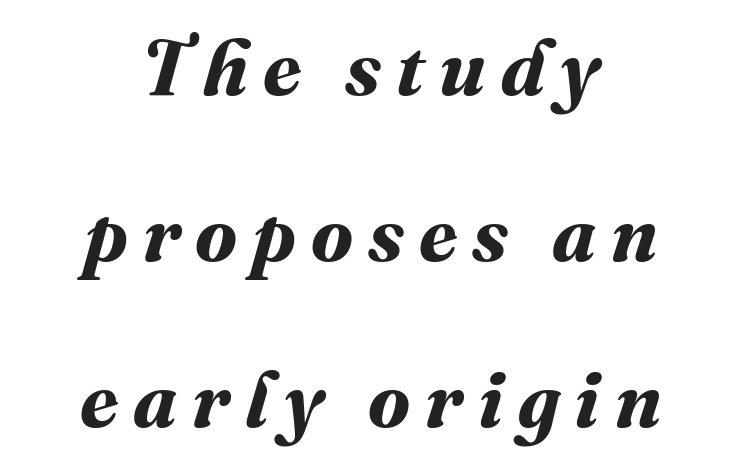
Q: Is the text bold? A: Yes.
Q: Is the text underlined? A: No.
Q: How is the paragraph aligned? A: Centered.
Q: Is the spacing between lines tight, normal or loose? A: Loose.
Q: Width (condensed, normal, or wide)? A: Normal.
Q: Stroke contrast? A: Medium.
Q: x-height? A: Medium.
Q: Monospaced? A: No.
